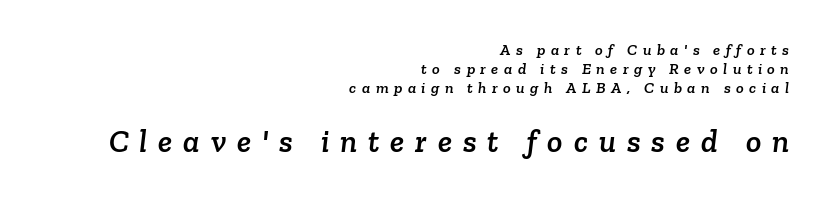
Check under the words: just untouched page. Short note: letters widely spaced. Looks like regular typesetting: each glyph gets only the width it needs. The letters in the lower block stand taller than those in the block above. This is serif lettering, the kind often seen in printed books. Reading down the block, your eye finds every line finishing at a fixed right position.
